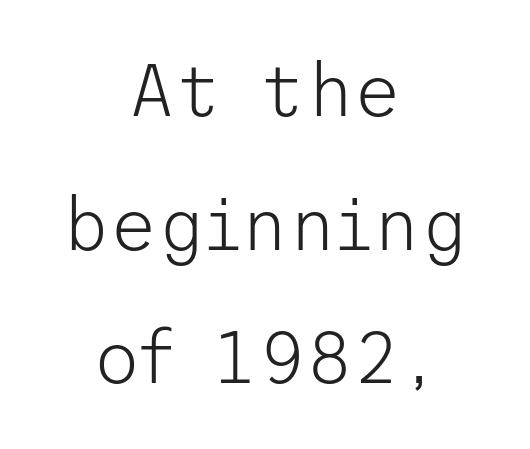
The image shows 73 px light sans-serif type, upright; set centered, line spacing 1.83x, normal letter spacing, not underlined; low stroke contrast and a medium x-height.
